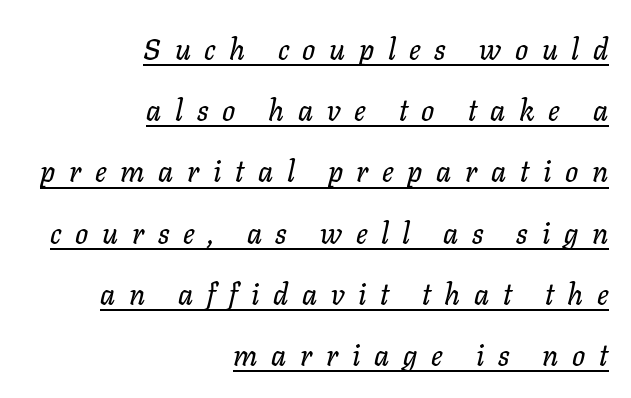
The image shows 29 px text type, italic (leaning right); set right-aligned, loose line spacing (2.11x), unusually wide letter spacing (+0.47 em), underlined; low stroke contrast and a medium x-height.
